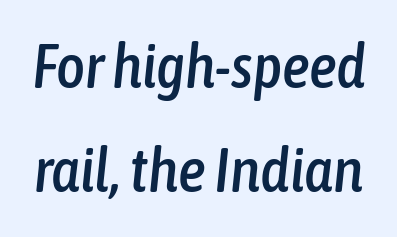
{"italic": "yes", "lean": "right", "slant_degrees": 6, "width": "condensed", "stroke_contrast": "low", "x_height": "medium", "monospaced": "no", "underline": "no", "line_spacing": "normal", "line_spacing_ratio": 1.68, "letter_spacing": "normal", "letter_spacing_em": 0.0, "glyph_px": 62}
